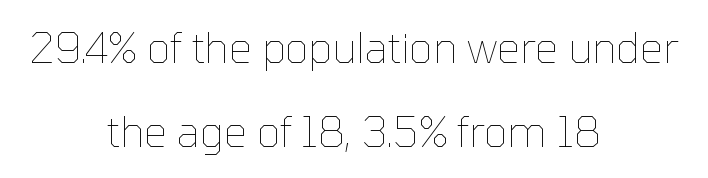
Where is the straight margin? There isn't one; the lines are centered. Each letter keeps its own natural width here, so spacing adapts to shape. The line texture is even and compact thanks to regular tracking. Unmarked baselines from the first word to the last.
